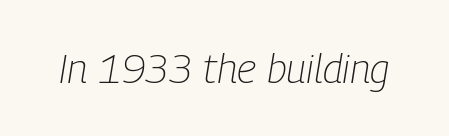
{"italic": "yes", "lean": "right", "slant_degrees": 9, "bold": "no", "weight": "light", "width": "condensed", "stroke_contrast": "low", "x_height": "medium", "monospaced": "no", "underline": "no", "letter_spacing": "normal", "letter_spacing_em": 0.0, "glyph_px": 41}
